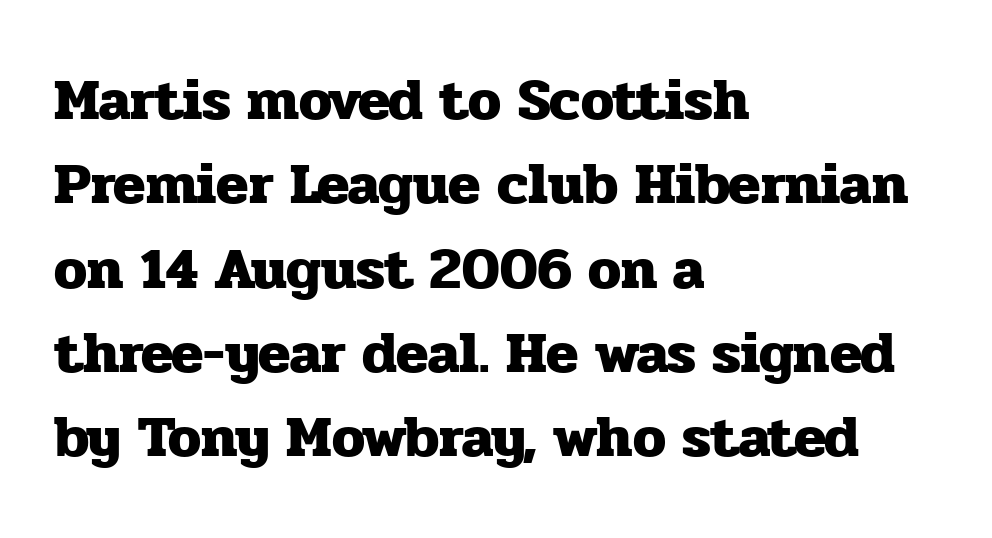
Q: Is the text bold? A: Yes.
Q: Is the text italic (slanted)? A: No, it is upright.
Q: Is the typeface a serif or a sans-serif typeface? A: Serif.
Q: Is the text underlined? A: No.
Q: How is the paragraph aligned? A: Left-aligned.
Q: Is the spacing between letters normal or unusually wide? A: Normal.
Q: Is the spacing between lines tight, normal or loose? A: Normal.
Q: Width (condensed, normal, or wide)? A: Normal.
Q: Stroke contrast? A: Low.
Q: x-height? A: Medium.
Q: Monospaced? A: No.
